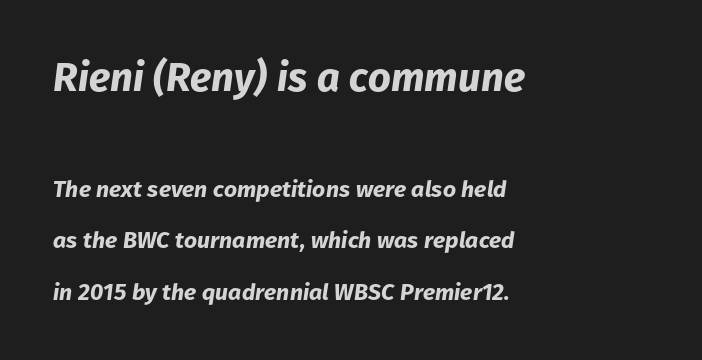
The passage shown leans; its letterforms are oblique. Words appear dense and cohesive because spacing is normal. The string is rendered with underlining switched off. Notice the wide empty band between every row — that's loose leading. The compositor pushed each line to the left boundary. The font is running at its bold setting.
